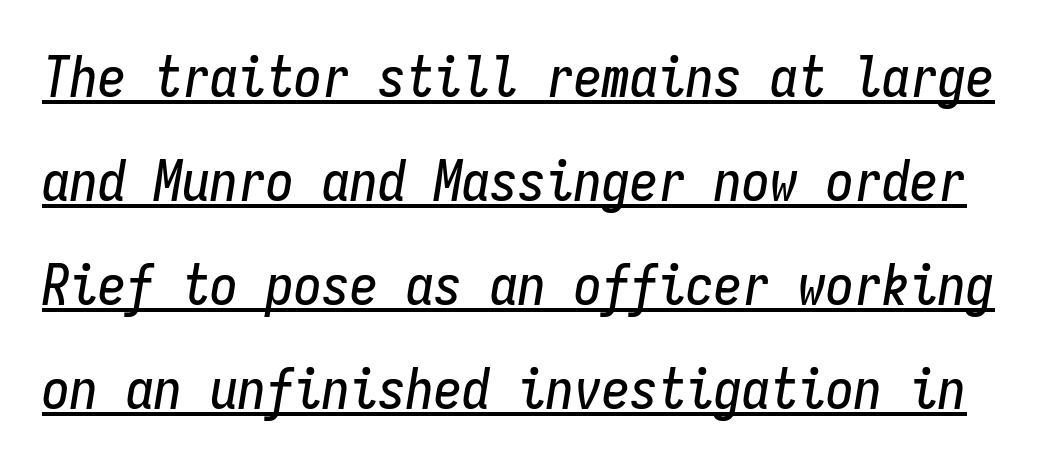
The image shows 56 px condensed type, italic (leaning right), monospaced; set line spacing 1.86x, normal letter spacing, underlined; low stroke contrast and a medium x-height.
